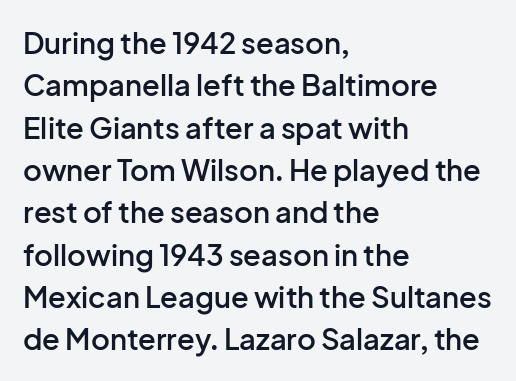
Q: Is the text bold? A: Semi-bold.
Q: Is the text italic (slanted)? A: No, it is upright.
Q: Is the typeface a serif or a sans-serif typeface? A: Sans-serif.
Q: Is the text underlined? A: No.
Q: How is the paragraph aligned? A: Left-aligned.
Q: Is the spacing between letters normal or unusually wide? A: Normal.
Q: Is the spacing between lines tight, normal or loose? A: Normal.
Q: Width (condensed, normal, or wide)? A: Normal.
Q: Stroke contrast? A: Low.
Q: x-height? A: Medium.
Q: Monospaced? A: No.
